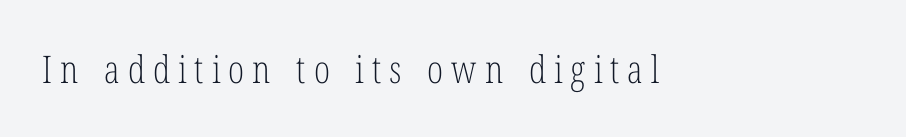
Q: Is the text bold? A: No.
Q: Is the text italic (slanted)? A: No, it is upright.
Q: Is the typeface a serif or a sans-serif typeface? A: Serif.
Q: Is the text underlined? A: No.
Q: Is the spacing between letters normal or unusually wide? A: Unusually wide.
Q: Width (condensed, normal, or wide)? A: Condensed.
Q: Stroke contrast? A: Low.
Q: x-height? A: Medium.
Q: Monospaced? A: No.
